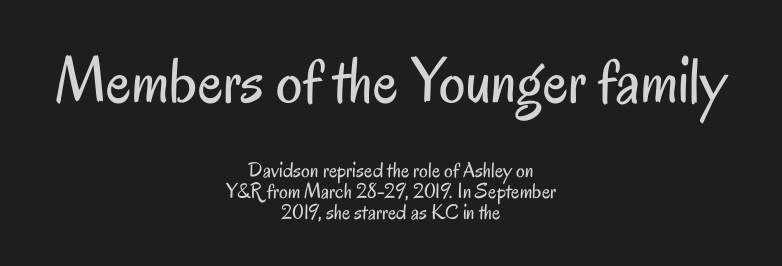
Q: Is the text bold? A: No.
Q: Is the text italic (slanted)? A: No, it is upright.
Q: Is the typeface a serif or a sans-serif typeface? A: Sans-serif.
Q: Is the text underlined? A: No.
Q: How is the paragraph aligned? A: Centered.
Q: Is the spacing between letters normal or unusually wide? A: Normal.
Q: Is the spacing between lines tight, normal or loose? A: Tight.
Q: Which block of text is set in a larger size, the first (top) or the second (bottom)? A: The first (top) one.
Q: Width (condensed, normal, or wide)? A: Condensed.
Q: Stroke contrast? A: Low.
Q: x-height? A: Small.
Q: Monospaced? A: No.
